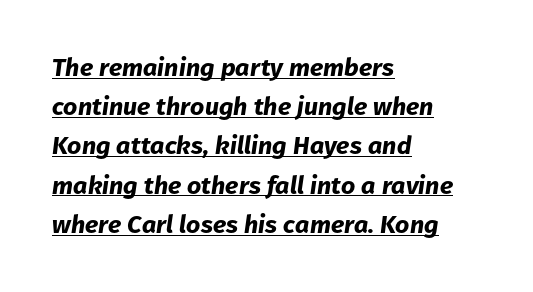
{"italic": "yes", "lean": "right", "slant_degrees": 8, "bold": "yes", "underline": "yes", "align": "left", "line_spacing": "normal", "line_spacing_ratio": 1.57, "letter_spacing": "normal", "letter_spacing_em": 0.0, "glyph_px": 25}
